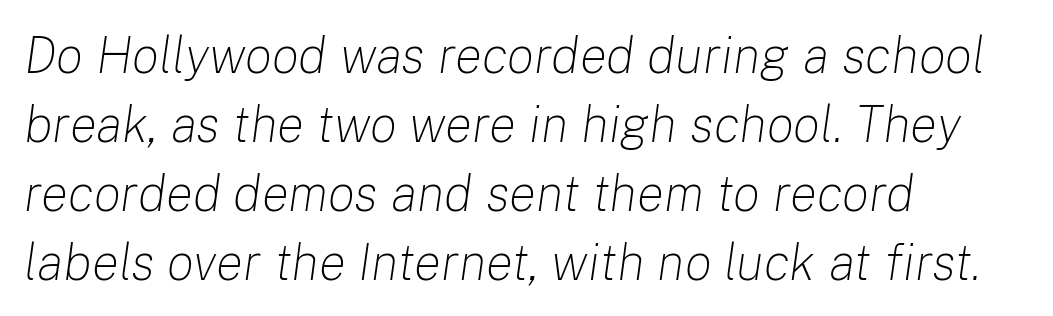
The image shows 51 px light type, italic (leaning right); set left-aligned, normal line spacing (1.35x), normal letter spacing, not underlined; low stroke contrast and a medium x-height.
